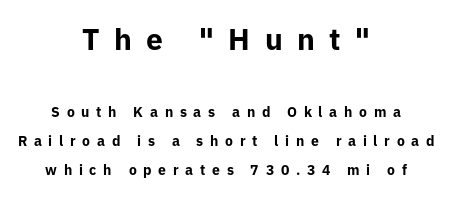
Display-style spreading of the glyphs; the letterfit is very open. Varying glyph widths throughout — classic text-font behaviour. The typography opts for an upright posture over an oblique one. The initial chunk of copy outweighs the following chunk in type size. The whitespace from short lines is split evenly between both sides.
